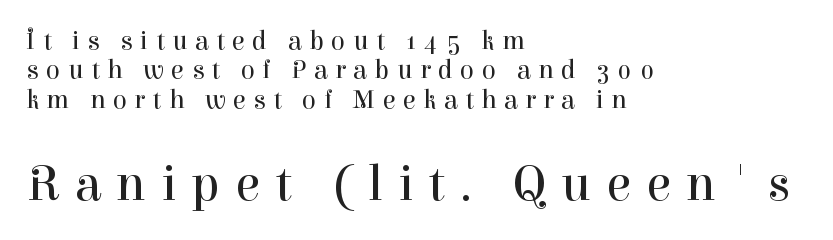
Q: Is the text bold? A: No.
Q: Is the text italic (slanted)? A: No, it is upright.
Q: Is the typeface a serif or a sans-serif typeface? A: Serif.
Q: Is the text underlined? A: No.
Q: How is the paragraph aligned? A: Left-aligned.
Q: Is the spacing between letters normal or unusually wide? A: Unusually wide.
Q: Is the spacing between lines tight, normal or loose? A: Tight.
Q: Which block of text is set in a larger size, the first (top) or the second (bottom)? A: The second (bottom) one.
Q: Width (condensed, normal, or wide)? A: Normal.
Q: Stroke contrast? A: High.
Q: x-height? A: Medium.
Q: Monospaced? A: No.
